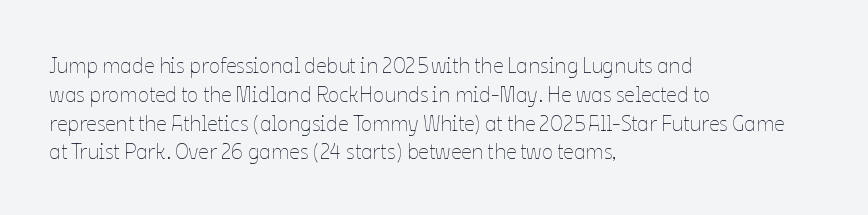
The image shows 21 px text type, upright; set left-aligned, normal line spacing (1.37x), normal letter spacing, not underlined.
